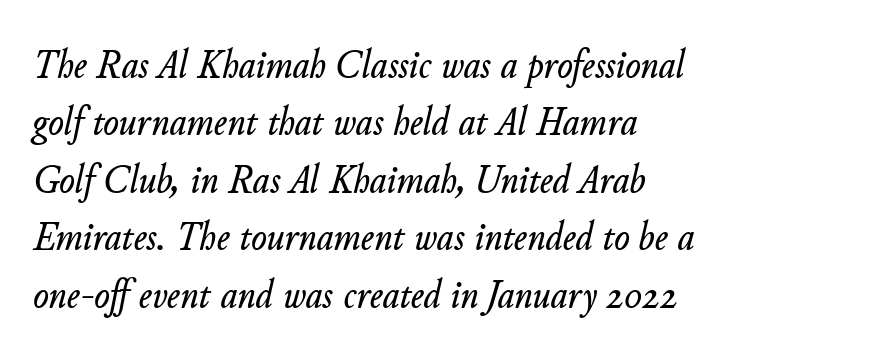
{"italic": "yes", "lean": "right", "slant_degrees": 11, "width": "normal", "stroke_contrast": "low", "x_height": "small", "monospaced": "no", "underline": "no", "align": "left", "line_spacing": "normal", "line_spacing_ratio": 1.4, "letter_spacing": "normal", "letter_spacing_em": 0.0, "glyph_px": 41}
